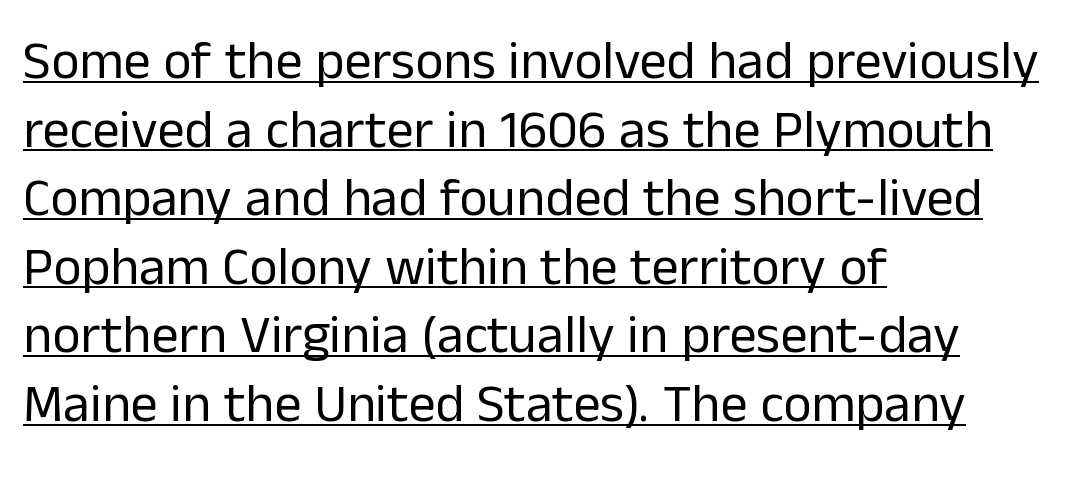
Q: Is the text bold? A: No.
Q: Is the text italic (slanted)? A: No, it is upright.
Q: Is the typeface a serif or a sans-serif typeface? A: Sans-serif.
Q: Is the text underlined? A: Yes.
Q: How is the paragraph aligned? A: Left-aligned.
Q: Is the spacing between letters normal or unusually wide? A: Normal.
Q: Is the spacing between lines tight, normal or loose? A: Normal.
Q: Width (condensed, normal, or wide)? A: Normal.
Q: Stroke contrast? A: Low.
Q: x-height? A: Medium.
Q: Monospaced? A: No.
